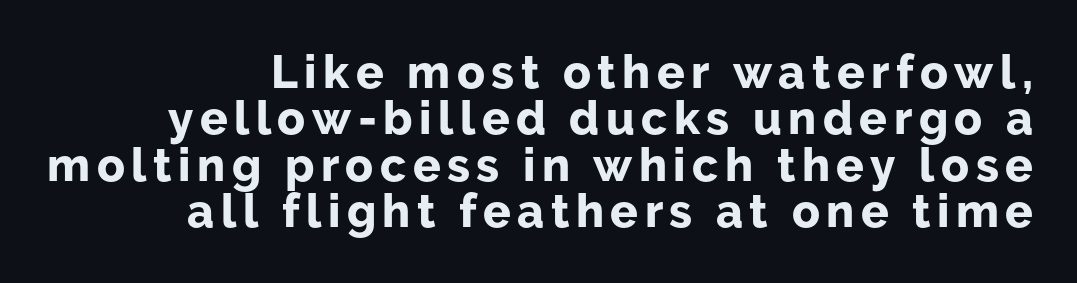
{"serif": "no", "italic": "no", "bold": "yes", "weight": "bold", "width": "normal", "stroke_contrast": "low", "x_height": "medium", "monospaced": "no", "underline": "no", "align": "right", "line_spacing": "tight", "line_spacing_ratio": 1.01, "glyph_px": 46}
